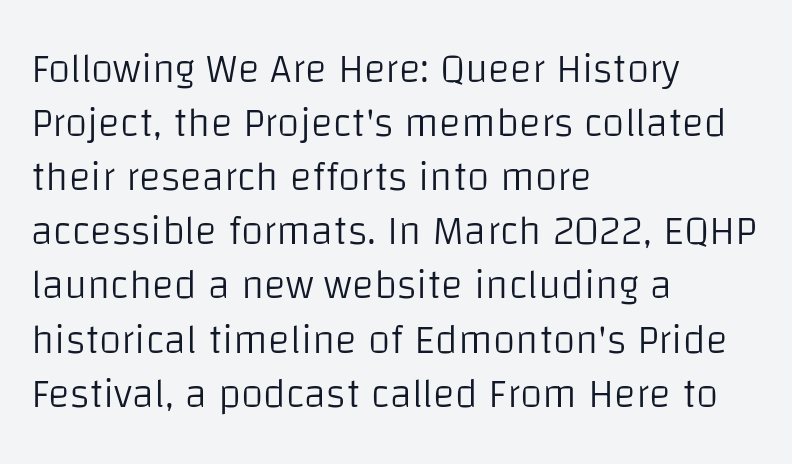
{"serif": "no", "italic": "no", "bold": "no", "weight": "light", "width": "normal", "stroke_contrast": "low", "x_height": "large", "monospaced": "no", "underline": "no", "align": "left", "line_spacing": "normal", "line_spacing_ratio": 1.32, "letter_spacing": "normal", "letter_spacing_em": 0.0, "glyph_px": 41}
